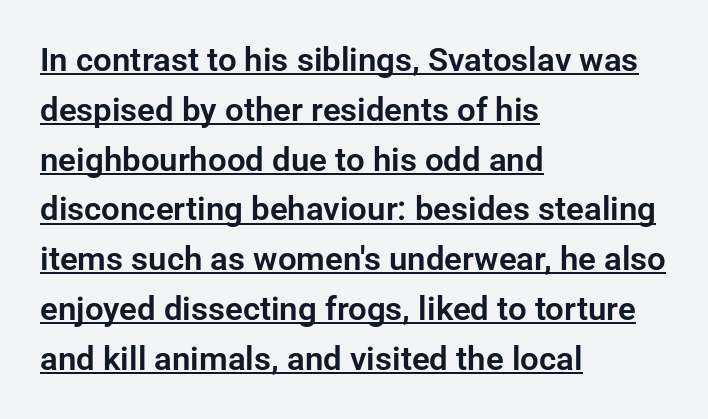
The image shows 33 px sans-serif type, upright; set left-aligned, normal line spacing (1.51x), normal letter spacing, underlined; low stroke contrast and a medium x-height.
